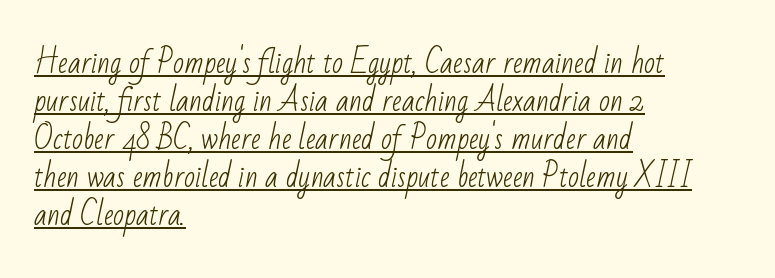
A baseline rule has been typeset under these characters. Interline gaps are of average width in this sample. The face used here is proportionally spaced, like ordinary book or web type. The paragraph has a hard left edge and a soft right edge.
